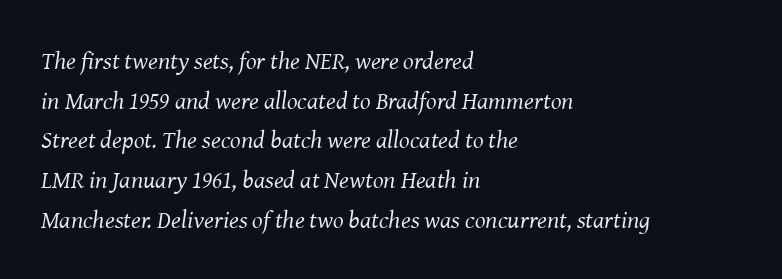
No letter is thick-stroked: the sample isn't bold. What's the leading like? Ordinary, nothing unusual. The whole block is typeset with a tilt. Tracking here is standard; glyphs follow each other at the usual distance.
